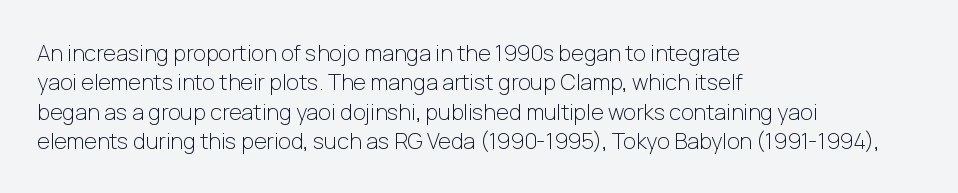
The image shows 22 px text type, upright; set left-aligned, normal line spacing (1.33x), normal letter spacing, not underlined.
